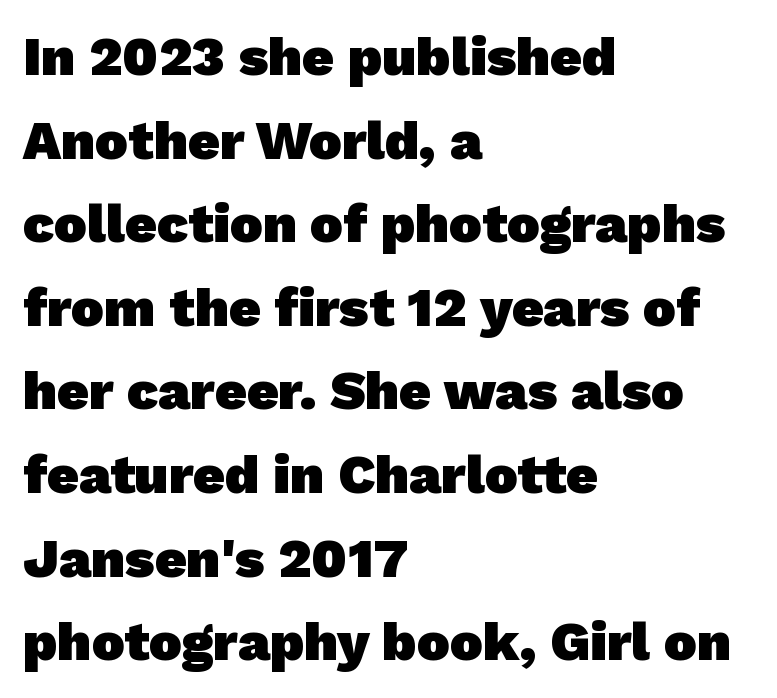
No word sits above an underline. Each word holds together tightly as a unit, with standard inter-letter gaps. The letters advance in unequal steps, a hallmark of proportional type. Layout note: lines flush left.
